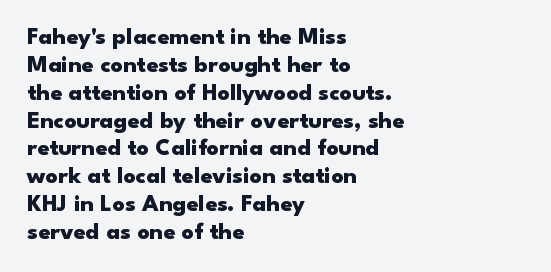
{"italic": "no", "bold": "yes", "underline": "no", "align": "left", "line_spacing_ratio": 1.16, "letter_spacing": "normal", "letter_spacing_em": 0.0, "glyph_px": 24}
